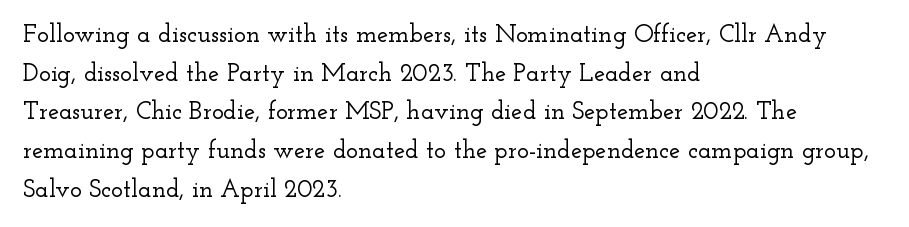
{"italic": "no", "underline": "no", "align": "left", "line_spacing": "normal", "line_spacing_ratio": 1.55, "letter_spacing": "normal", "letter_spacing_em": 0.0, "glyph_px": 25}
